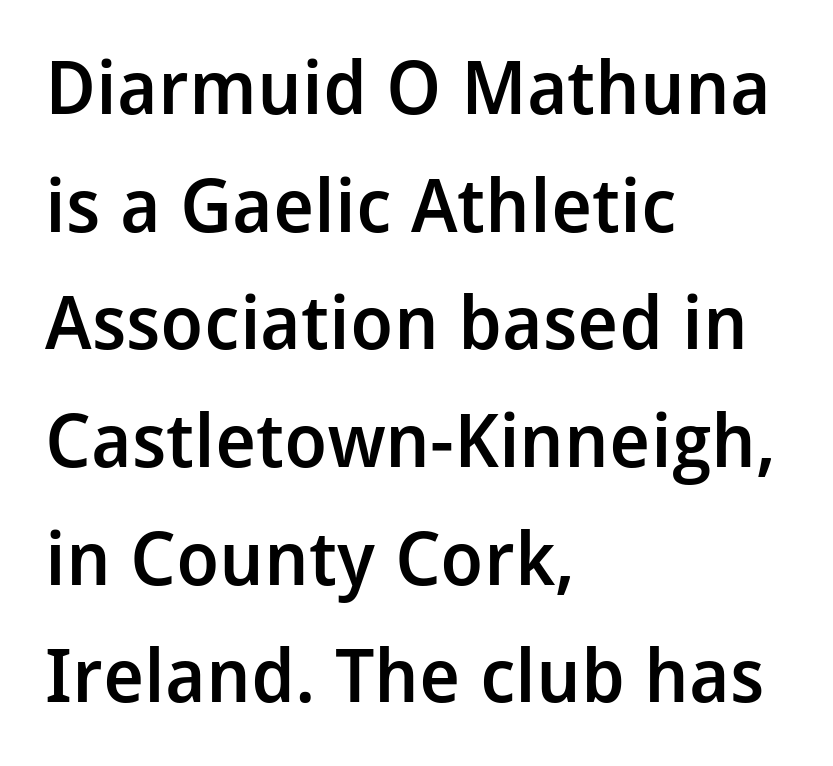
{"serif": "no", "italic": "no", "bold": "semi", "weight": "semibold", "width": "normal", "stroke_contrast": "low", "x_height": "medium", "monospaced": "no", "underline": "no", "align": "left", "line_spacing": "normal", "line_spacing_ratio": 1.59, "letter_spacing": "normal", "letter_spacing_em": 0.0, "glyph_px": 74}
